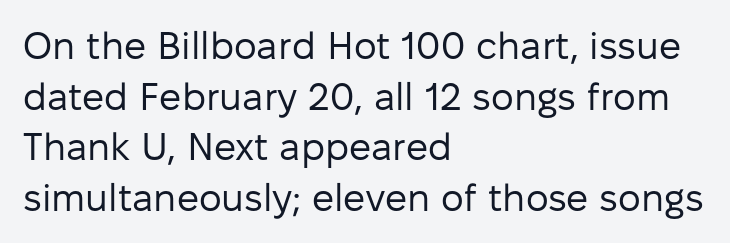
The image shows 39 px regular-weight sans-serif type, upright; set left-aligned, normal line spacing (1.3x), normal letter spacing, not underlined; low stroke contrast and a medium x-height.
